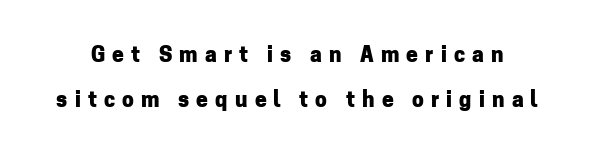
{"italic": "no", "bold": "yes", "underline": "no", "line_spacing": "loose", "line_spacing_ratio": 2.13, "letter_spacing": "wide", "letter_spacing_em": 0.34, "glyph_px": 21}
